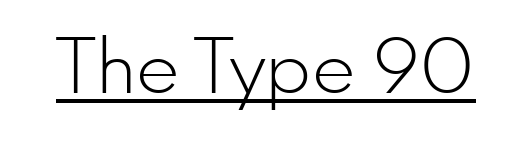
{"serif": "no", "italic": "no", "bold": "no", "weight": "light", "width": "normal", "stroke_contrast": "low", "x_height": "small", "monospaced": "no", "underline": "yes", "letter_spacing": "normal", "letter_spacing_em": 0.0, "glyph_px": 74}
